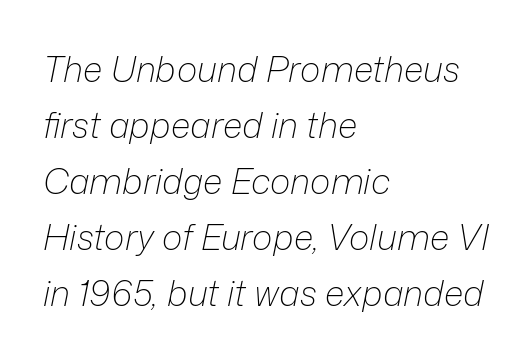
Q: Is the text bold? A: No.
Q: Is the text italic (slanted)? A: Yes, it leans right by about 12 degrees.
Q: Is the text underlined? A: No.
Q: How is the paragraph aligned? A: Left-aligned.
Q: Is the spacing between letters normal or unusually wide? A: Normal.
Q: Is the spacing between lines tight, normal or loose? A: Normal.
Q: Width (condensed, normal, or wide)? A: Normal.
Q: Stroke contrast? A: Low.
Q: x-height? A: Medium.
Q: Monospaced? A: No.
